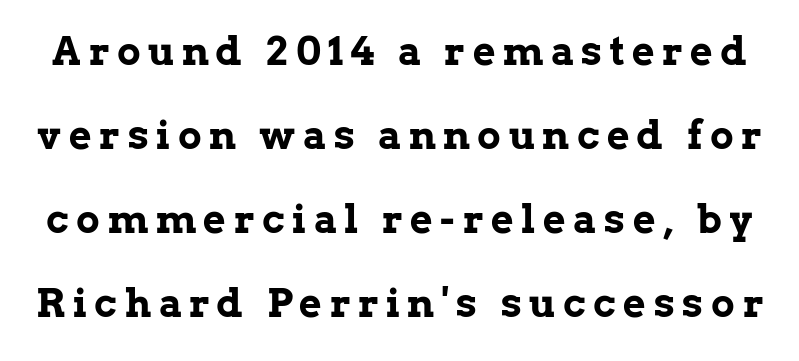
On the weight axis this lands at bold, roughly 700. Honestly, the rows look like they've been pulled way apart. Check the space under the baseline: it is left empty. Character widths vary here, with narrow letters taking less room than wide ones. Old-style or modern, the face here clearly has serifs.
